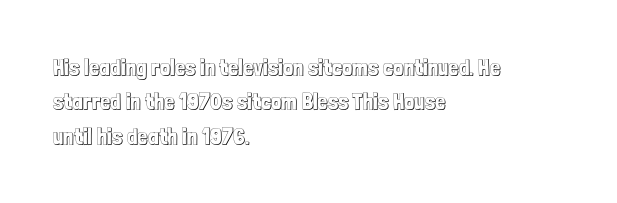
Q: Is the text italic (slanted)? A: No, it is upright.
Q: Is the text underlined? A: No.
Q: How is the paragraph aligned? A: Left-aligned.
Q: Is the spacing between letters normal or unusually wide? A: Normal.
Q: Is the spacing between lines tight, normal or loose? A: Normal.
